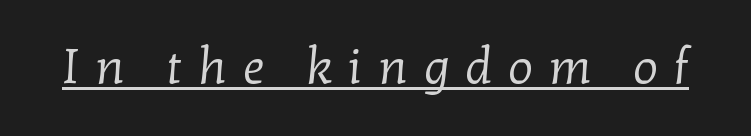
The image shows 49 px regular-weight serif type; set unusually wide letter spacing (+0.32 em), underlined; low stroke contrast and a medium x-height.
